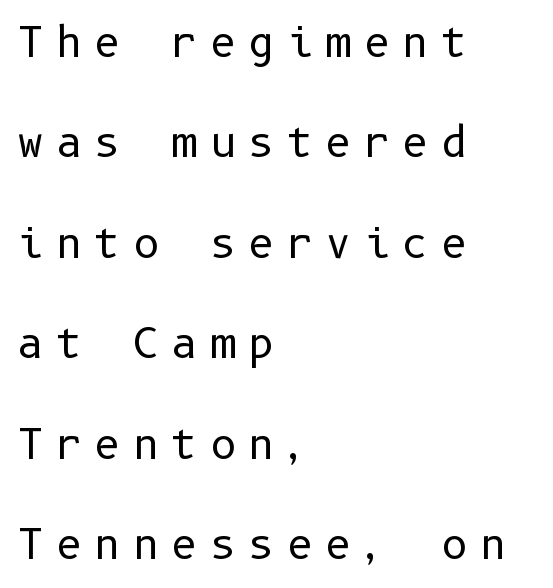
Q: Is the text bold? A: No.
Q: Is the text italic (slanted)? A: No, it is upright.
Q: Is the typeface a serif or a sans-serif typeface? A: Sans-serif.
Q: Is the text underlined? A: No.
Q: How is the paragraph aligned? A: Left-aligned.
Q: Is the spacing between letters normal or unusually wide? A: Unusually wide.
Q: Is the spacing between lines tight, normal or loose? A: Loose.
Q: Width (condensed, normal, or wide)? A: Normal.
Q: Stroke contrast? A: Low.
Q: x-height? A: Medium.
